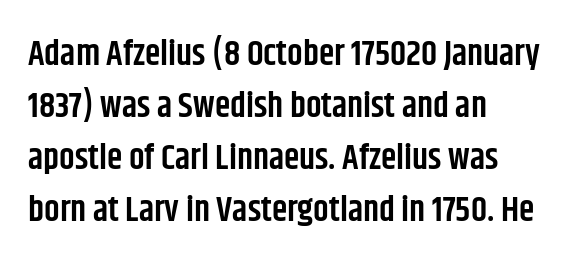
The image shows 35 px semibold, condensed sans-serif type, upright; set left-aligned, normal line spacing (1.49x), normal letter spacing, not underlined; low stroke contrast and a large x-height.
